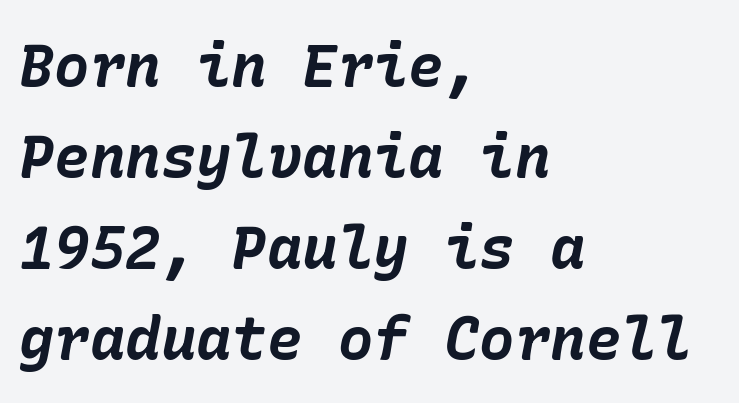
The image shows 59 px bold type, italic (leaning right); set left-aligned, normal line spacing (1.54x), normal letter spacing, not underlined; low stroke contrast and a medium x-height.
